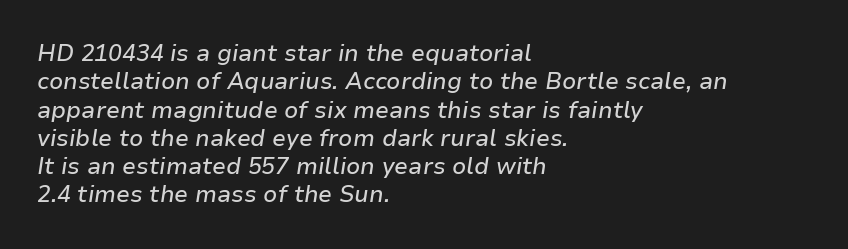
The image shows 23 px text type, italic (leaning right); set left-aligned, line spacing 1.23x, normal letter spacing, not underlined.
